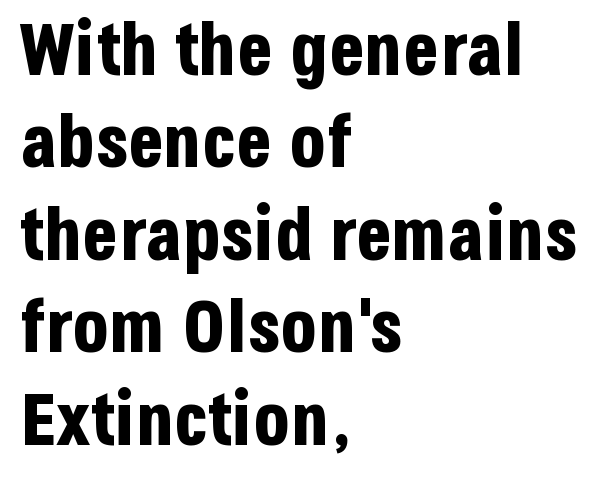
Q: Is the text bold? A: Yes.
Q: Is the text italic (slanted)? A: No, it is upright.
Q: Is the typeface a serif or a sans-serif typeface? A: Sans-serif.
Q: Is the text underlined? A: No.
Q: How is the paragraph aligned? A: Left-aligned.
Q: Is the spacing between letters normal or unusually wide? A: Normal.
Q: Is the spacing between lines tight, normal or loose? A: Normal.
Q: Width (condensed, normal, or wide)? A: Condensed.
Q: Stroke contrast? A: Low.
Q: x-height? A: Large.
Q: Monospaced? A: No.
